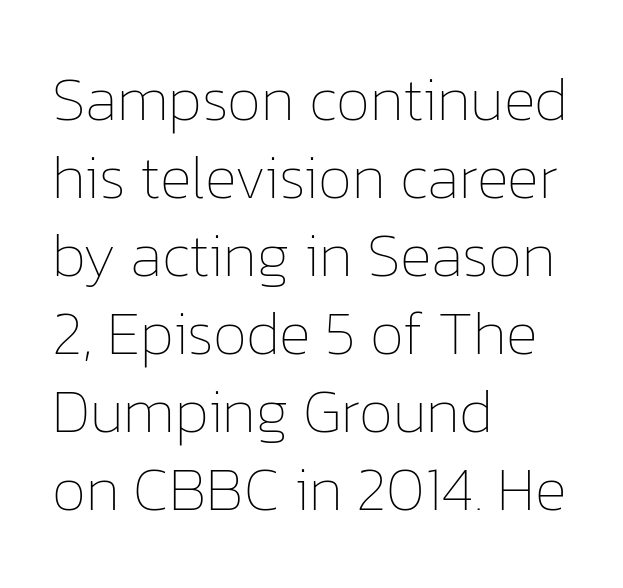
The image shows 61 px thin type, upright; set left-aligned, normal line spacing (1.28x), normal letter spacing, not underlined; low stroke contrast and a medium x-height.
